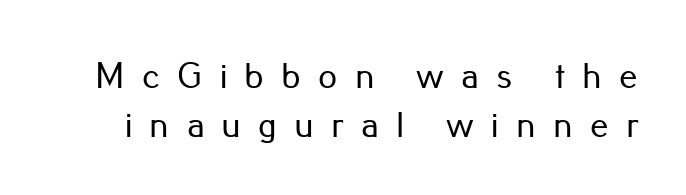
A normal amount of white space separates one row of letters from the next. Classification — sans serif. Glance below the letters and you will spot only blank space. This is the regular roman posture of the typeface. Each letter keeps its own natural width here, so spacing adapts to shape.
